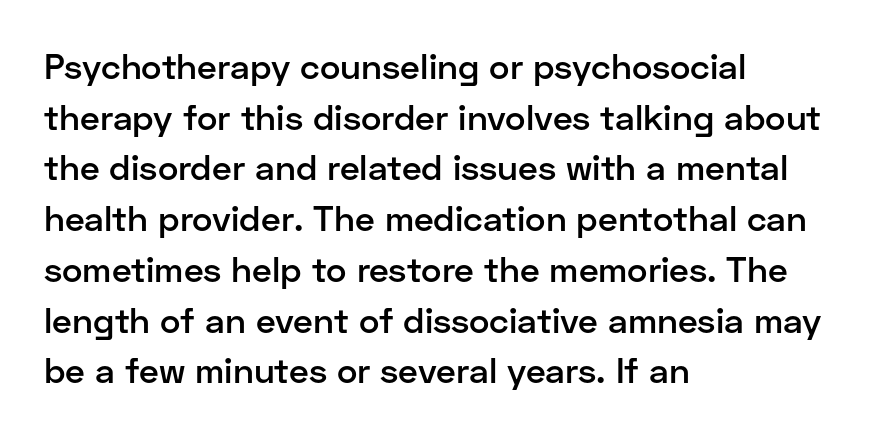
The image shows 35 px semibold sans-serif type, upright; set left-aligned, normal line spacing (1.45x), normal letter spacing, not underlined; low stroke contrast and a medium x-height.
